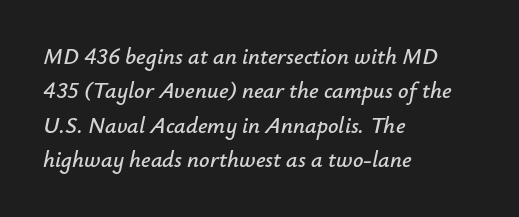
Q: Is the text italic (slanted)? A: Yes, it leans right by about 12 degrees.
Q: Is the text underlined? A: No.
Q: How is the paragraph aligned? A: Left-aligned.
Q: Is the spacing between letters normal or unusually wide? A: Normal.
Q: Is the spacing between lines tight, normal or loose? A: Normal.
